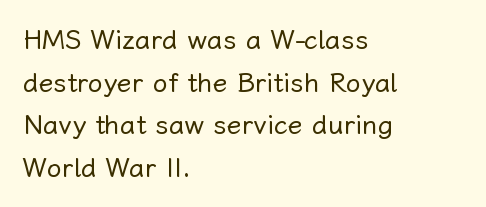
The image shows 27 px text type, upright; set left-aligned, normal line spacing (1.58x), normal letter spacing, not underlined.
